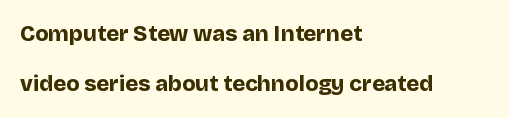
Ascenders rise straight up at ninety degrees. Observe the ordinary spacing: letters are neighbours, not strangers. Every letter is thick-stroked: bold, no question. Successive baselines arrive slowly, with a big drop between each.
